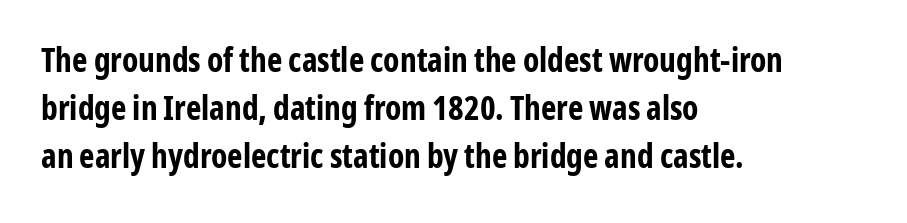
Horizontal alignment here is leftward, the default for most running prose. Posture: straight, roman, zero tilt. Here the designer chose a conventional face with non-uniform glyph widths. Glyph-to-glyph distance matches everyday printed text. The gap between lines stays unmarked.
